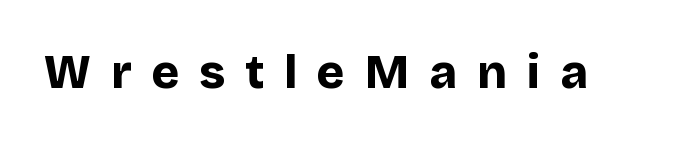
The image shows 47 px bold sans-serif type, upright; set unusually wide letter spacing (+0.43 em), not underlined; low stroke contrast and a large x-height.
